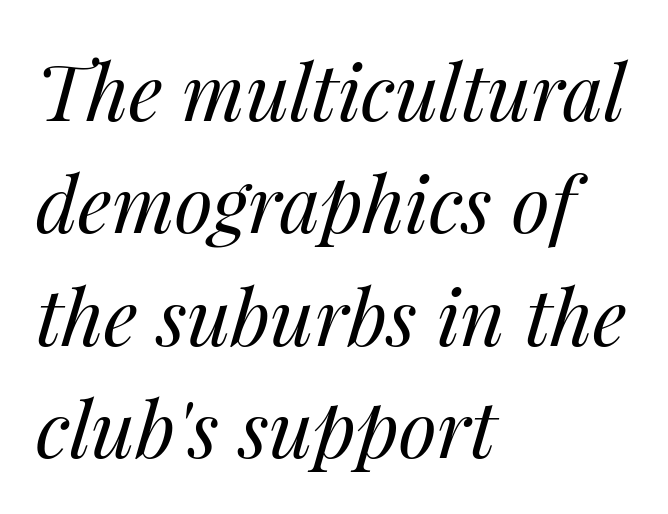
The image shows 78 px regular-weight type, italic (leaning right); set left-aligned, normal line spacing (1.44x), normal letter spacing, not underlined; medium stroke contrast and a medium x-height.
